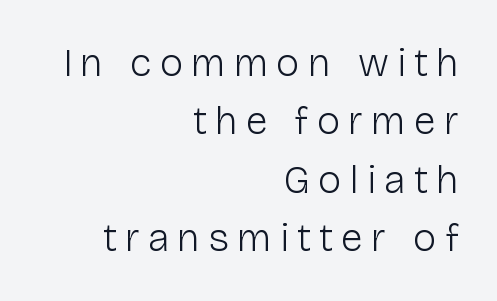
{"serif": "no", "italic": "no", "bold": "no", "weight": "light", "width": "normal", "stroke_contrast": "low", "x_height": "medium", "monospaced": "no", "underline": "no", "align": "right", "line_spacing": "normal", "line_spacing_ratio": 1.46, "letter_spacing": "wide", "letter_spacing_em": 0.2, "glyph_px": 40}
